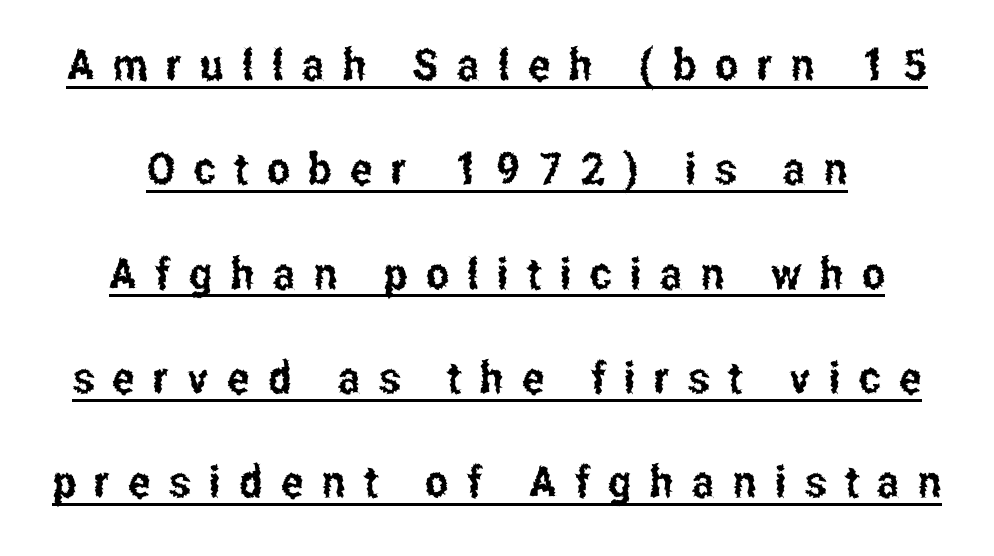
A baseline rule has been typeset under these characters. Ordinary non-slanted type is in use. Do the characters align in a grid? No, the font is proportional. Short note: letters widely spaced. I'd call this a sans setting — the letters go barefoot.
